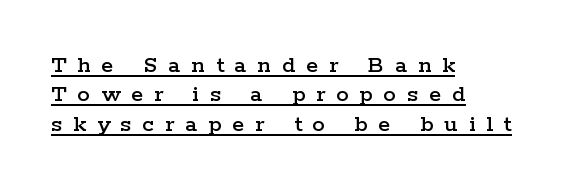
Students, note that the glyphs here are deliberately spaced far apart. What decoration does the sample have? An underline. The passage is arranged the way most books set body copy — flush left. The letters stand upright; this is a roman face.
